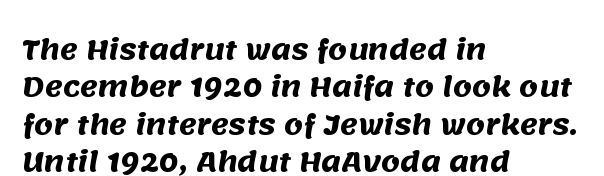
Is there much room between lines? A standard amount, neither cramped nor airy. Tracking value appears to be zero — textbook default spacing. No word sits above an underline. The setting favours the left margin, as ordinary paragraphs usually do. The rendering uses a bold face; every stroke is thick and dark.
